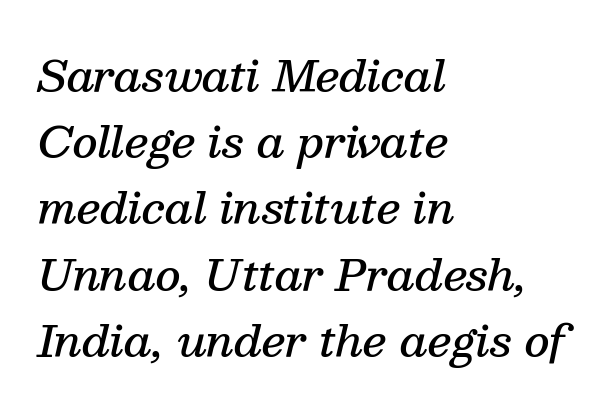
Notice the strokes are somewhat thickened but not fully heavy: this is a semibold. Vertical spacing — default. Observe the ordinary spacing: letters are neighbours, not strangers. Where is the straight margin? On the left. Check where the strokes stop: tiny serifs finish them off. A bare baseline throughout the passage.
